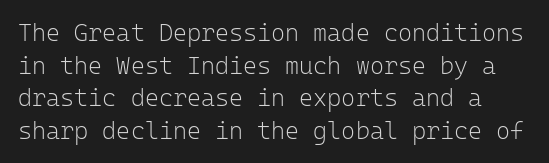
{"italic": "no", "bold": "no", "underline": "no", "line_spacing": "normal", "line_spacing_ratio": 1.36, "letter_spacing": "normal", "letter_spacing_em": 0.0, "glyph_px": 24}
